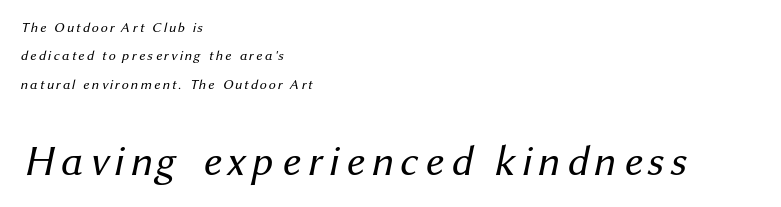
Q: Is the text bold? A: No.
Q: Is the typeface a serif or a sans-serif typeface? A: Sans-serif.
Q: Is the text underlined? A: No.
Q: How is the paragraph aligned? A: Left-aligned.
Q: Is the spacing between lines tight, normal or loose? A: Loose.
Q: Which block of text is set in a larger size, the first (top) or the second (bottom)? A: The second (bottom) one.
Q: Width (condensed, normal, or wide)? A: Normal.
Q: Stroke contrast? A: Medium.
Q: x-height? A: Medium.
Q: Monospaced? A: No.
